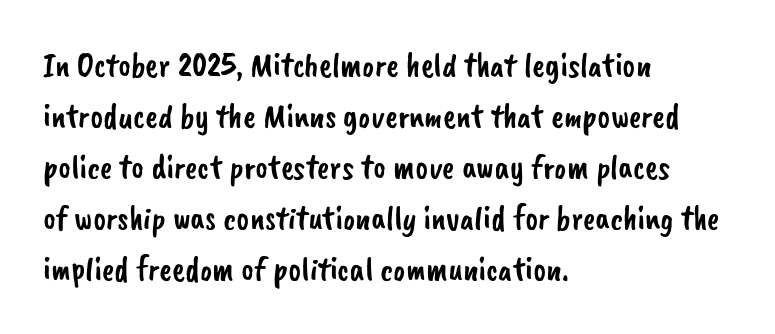
Short note: letters normally spaced. The letters advance in unequal steps, a hallmark of proportional type. Regular leading. Note: no serifs on the glyphs.
